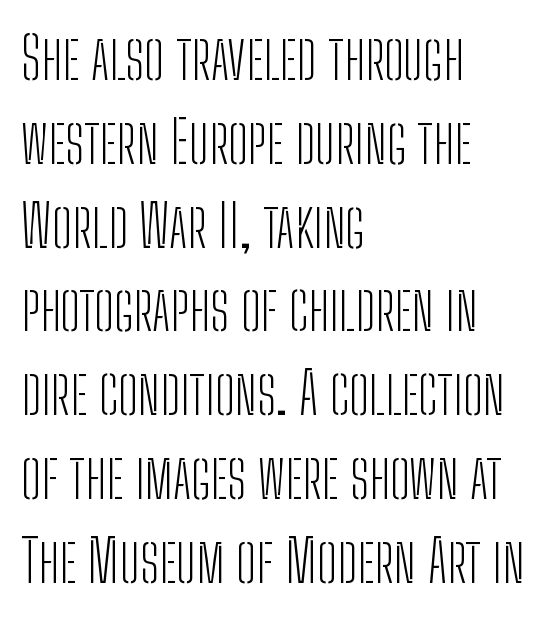
The image shows 59 px light, condensed sans-serif type, upright; set left-aligned, normal line spacing (1.42x), normal letter spacing, not underlined; low stroke contrast and a medium x-height.
